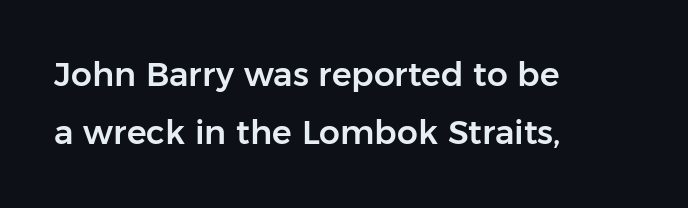
Q: Is the text italic (slanted)? A: No, it is upright.
Q: Is the typeface a serif or a sans-serif typeface? A: Sans-serif.
Q: Is the text underlined? A: No.
Q: How is the paragraph aligned? A: Left-aligned.
Q: Is the spacing between letters normal or unusually wide? A: Normal.
Q: Width (condensed, normal, or wide)? A: Normal.
Q: Stroke contrast? A: Low.
Q: x-height? A: Medium.
Q: Monospaced? A: No.
